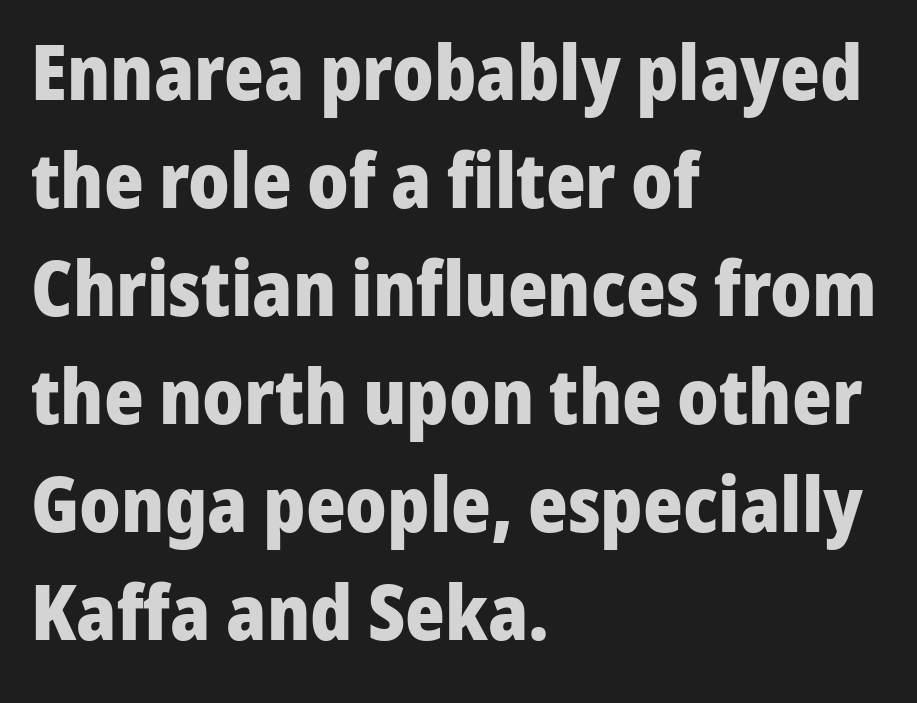
The image shows 76 px heavy sans-serif type, upright; set left-aligned, normal line spacing (1.42x), normal letter spacing, not underlined; low stroke contrast and a medium x-height.
